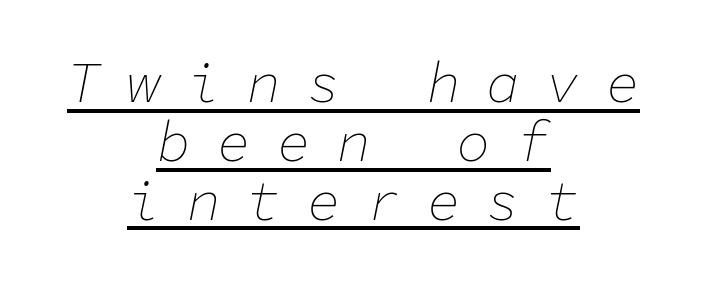
Q: Is the text bold? A: No.
Q: Is the text italic (slanted)? A: Yes, it leans right by about 11 degrees.
Q: Is the text underlined? A: Yes.
Q: How is the paragraph aligned? A: Centered.
Q: Is the spacing between letters normal or unusually wide? A: Unusually wide.
Q: Is the spacing between lines tight, normal or loose? A: Tight.
Q: Width (condensed, normal, or wide)? A: Normal.
Q: Stroke contrast? A: Low.
Q: x-height? A: Medium.
Q: Monospaced? A: Yes.
